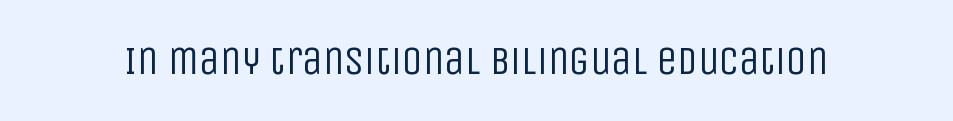
The image shows 41 px regular-weight, condensed sans-serif type, upright; set normal letter spacing, not underlined; low stroke contrast and a large x-height.
